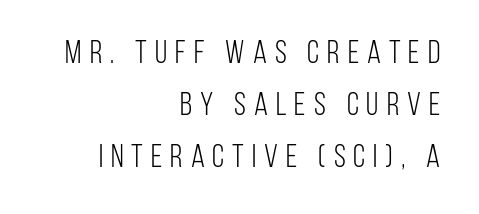
{"serif": "no", "italic": "no", "bold": "no", "weight": "light", "width": "condensed", "stroke_contrast": "low", "x_height": "large", "monospaced": "no", "underline": "no", "align": "right", "line_spacing": "normal", "line_spacing_ratio": 1.62, "letter_spacing": "wide", "letter_spacing_em": 0.25, "glyph_px": 32}
